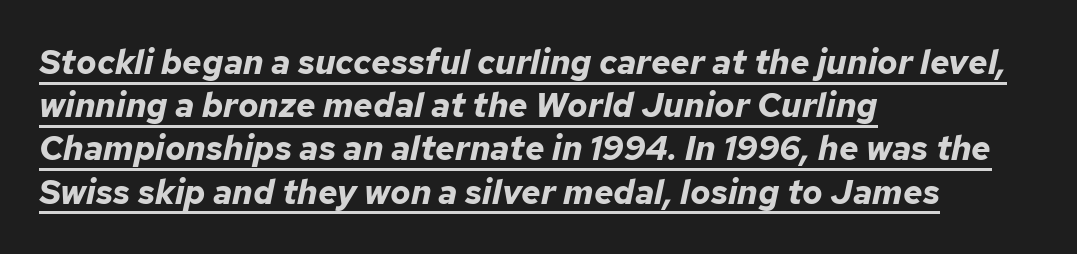
{"italic": "yes", "lean": "right", "slant_degrees": 12, "bold": "yes", "weight": "bold", "width": "normal", "stroke_contrast": "low", "x_height": "medium", "monospaced": "no", "underline": "yes", "align": "left", "line_spacing": "normal", "line_spacing_ratio": 1.27, "letter_spacing": "normal", "letter_spacing_em": 0.0, "glyph_px": 34}
